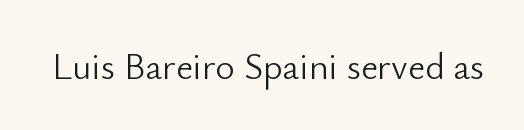
{"serif": "no", "italic": "no", "bold": "no", "weight": "light", "width": "normal", "stroke_contrast": "low", "x_height": "small", "monospaced": "no", "underline": "no", "letter_spacing": "normal", "letter_spacing_em": 0.0, "glyph_px": 37}
